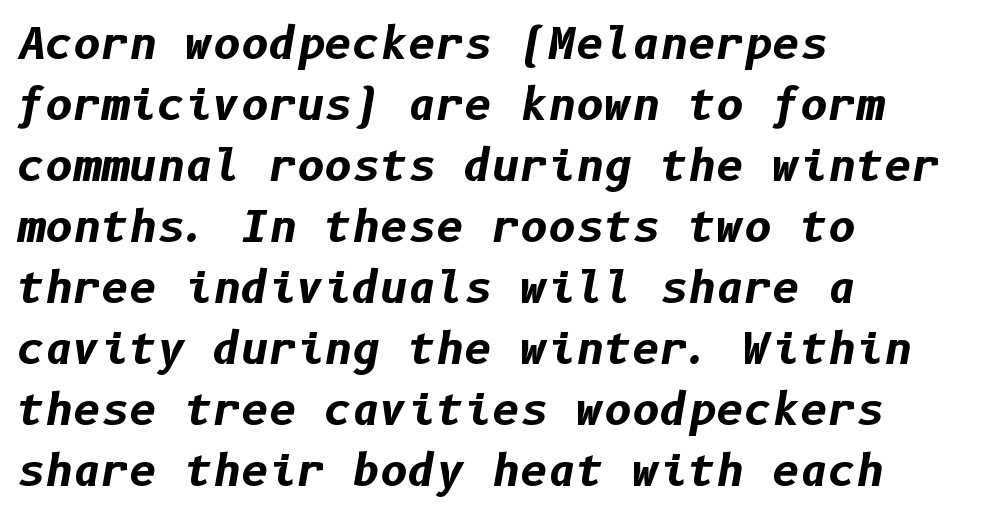
Q: Is the text bold? A: Yes.
Q: Is the text italic (slanted)? A: Yes, it leans right by about 10 degrees.
Q: Is the text underlined? A: No.
Q: How is the paragraph aligned? A: Left-aligned.
Q: Is the spacing between letters normal or unusually wide? A: Normal.
Q: Is the spacing between lines tight, normal or loose? A: Normal.
Q: Width (condensed, normal, or wide)? A: Normal.
Q: Stroke contrast? A: Low.
Q: x-height? A: Medium.
